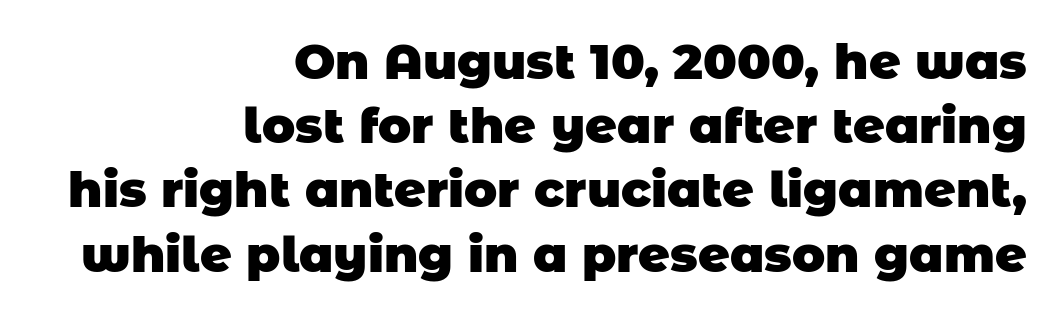
{"serif": "no", "bold": "yes", "weight": "heavy", "width": "normal", "stroke_contrast": "low", "x_height": "large", "monospaced": "no", "underline": "no", "align": "right", "line_spacing": "normal", "line_spacing_ratio": 1.31, "letter_spacing": "normal", "letter_spacing_em": 0.0, "glyph_px": 49}
